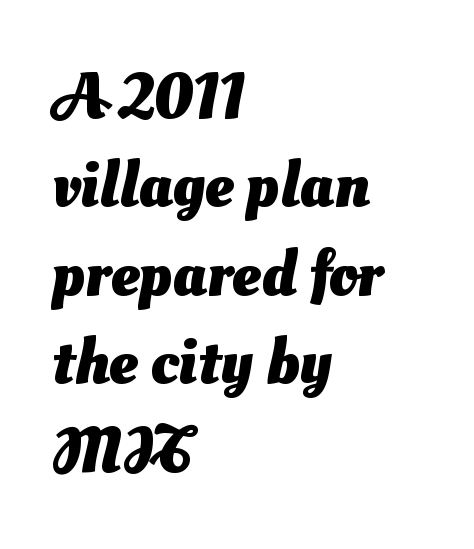
Q: Is the text bold? A: Yes.
Q: Is the typeface a serif or a sans-serif typeface? A: Sans-serif.
Q: Is the text underlined? A: No.
Q: How is the paragraph aligned? A: Left-aligned.
Q: Is the spacing between letters normal or unusually wide? A: Normal.
Q: Is the spacing between lines tight, normal or loose? A: Normal.
Q: Width (condensed, normal, or wide)? A: Normal.
Q: Stroke contrast? A: Medium.
Q: x-height? A: Small.
Q: Monospaced? A: No.
